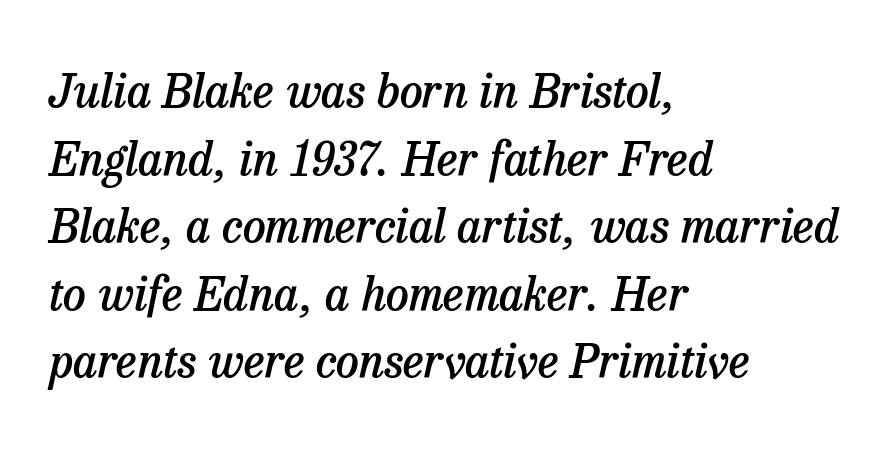
Q: Is the text bold? A: Semi-bold.
Q: Is the text italic (slanted)? A: Yes, it leans right by about 13 degrees.
Q: Is the typeface a serif or a sans-serif typeface? A: Serif.
Q: Is the text underlined? A: No.
Q: How is the paragraph aligned? A: Left-aligned.
Q: Is the spacing between letters normal or unusually wide? A: Normal.
Q: Is the spacing between lines tight, normal or loose? A: Normal.
Q: Width (condensed, normal, or wide)? A: Normal.
Q: Stroke contrast? A: Low.
Q: x-height? A: Medium.
Q: Monospaced? A: No.
